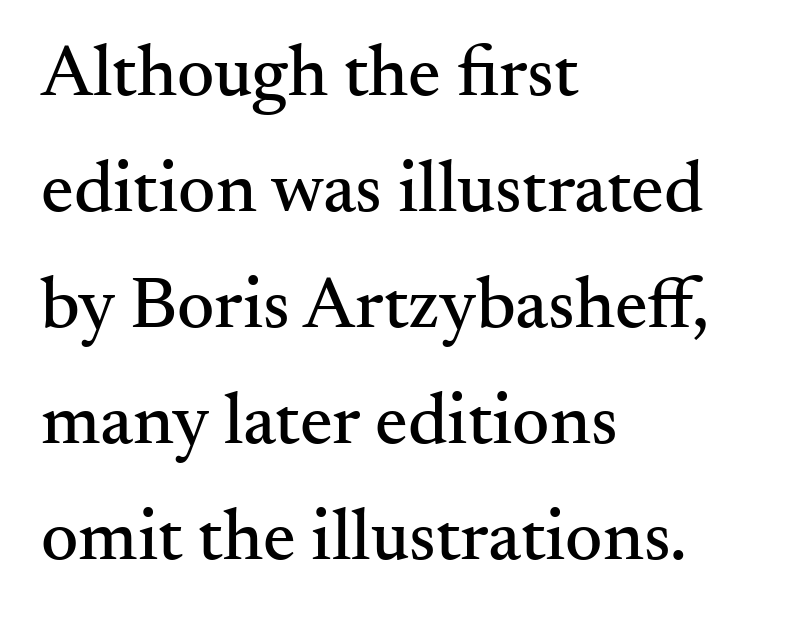
Q: Is the text italic (slanted)? A: No, it is upright.
Q: Is the typeface a serif or a sans-serif typeface? A: Serif.
Q: Is the text underlined? A: No.
Q: How is the paragraph aligned? A: Left-aligned.
Q: Is the spacing between letters normal or unusually wide? A: Normal.
Q: Is the spacing between lines tight, normal or loose? A: Normal.
Q: Width (condensed, normal, or wide)? A: Normal.
Q: Stroke contrast? A: Medium.
Q: x-height? A: Small.
Q: Monospaced? A: No.
